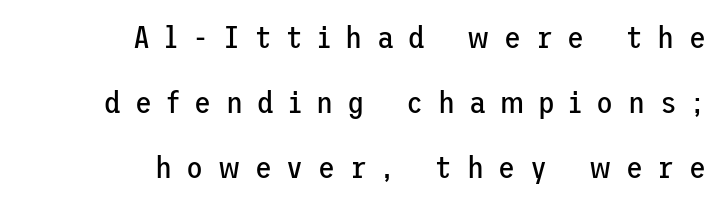
{"serif": "no", "italic": "no", "bold": "no", "weight": "regular", "width": "normal", "stroke_contrast": "low", "x_height": "medium", "underline": "no", "align": "right", "line_spacing": "loose", "line_spacing_ratio": 2.1, "letter_spacing": "wide", "letter_spacing_em": 0.47, "glyph_px": 31}
